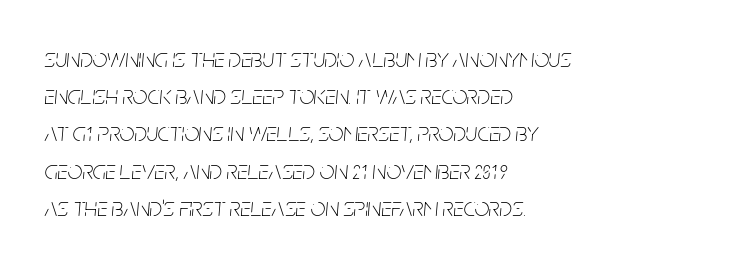
Descenders are the only things crossing below the line. Compared with typical paragraphs, the rows here are spaced about the same. A quiet, ordinary-to-light weight characterises the typeface. Teacher's note: observe the even left margin — that is flush-left alignment. The type is set solid horizontally, with unmodified tracking.
